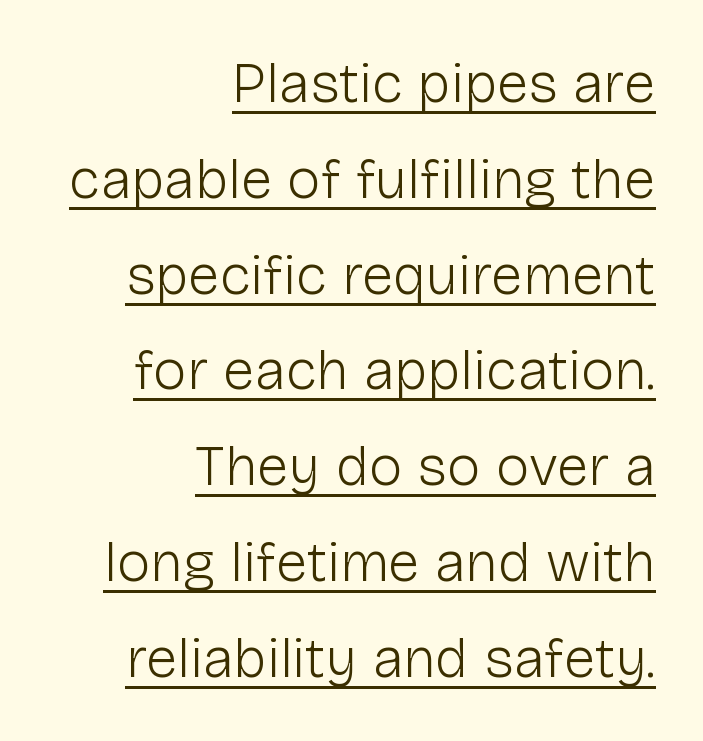
{"serif": "no", "italic": "no", "bold": "no", "weight": "light", "width": "normal", "stroke_contrast": "low", "x_height": "medium", "monospaced": "no", "underline": "yes", "align": "right", "line_spacing": "normal", "line_spacing_ratio": 1.68, "letter_spacing": "normal", "letter_spacing_em": 0.0, "glyph_px": 57}
